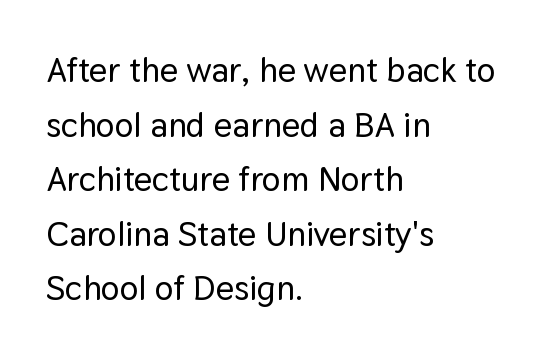
The typesetter chose a ragged-right arrangement here. Unmarked baselines from the first word to the last. Characters follow at the spacing the type designer built in. Characters remain perfectly vertical along every line. Looks like regular typesetting: each glyph gets only the width it needs.
